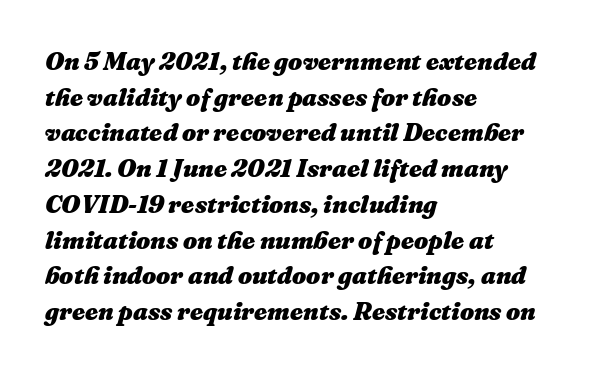
{"italic": "yes", "lean": "right", "slant_degrees": 16, "bold": "yes", "underline": "no", "align": "left", "line_spacing": "normal", "line_spacing_ratio": 1.43, "letter_spacing": "normal", "letter_spacing_em": 0.0, "glyph_px": 25}
